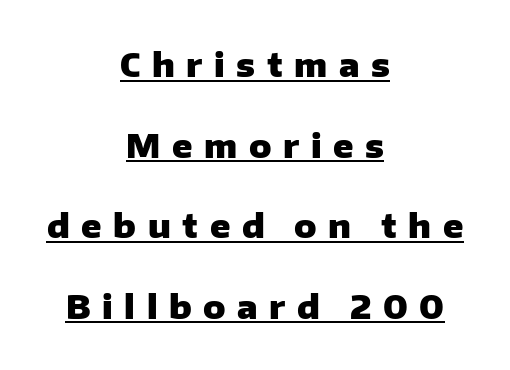
The image shows 33 px heavy sans-serif type, upright; set centered, loose line spacing (2.44x), unusually wide letter spacing (+0.35 em), underlined; low stroke contrast and a medium x-height.
